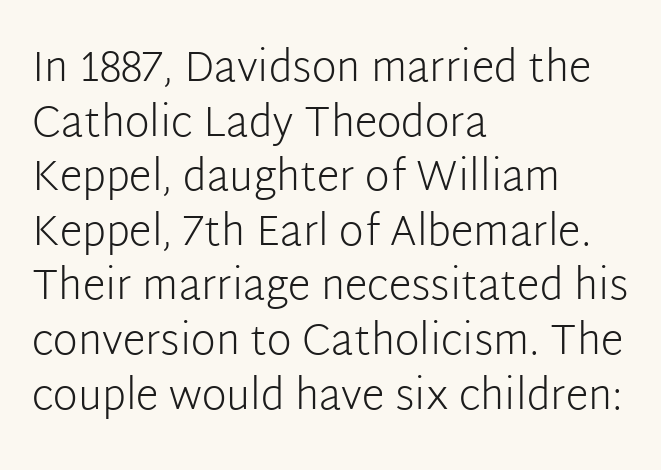
Serifs: no, the terminals of the letterforms are clean. Compared with a typical body face, this is equally light or lighter still. Line spacing here is normal. Each letter keeps its own natural width here, so spacing adapts to shape. Caption: multi-line text, flush left, ragged right.
